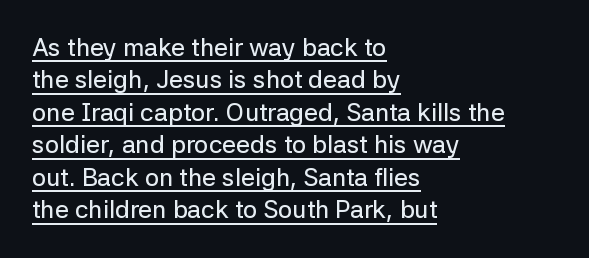
{"italic": "no", "underline": "yes", "align": "left", "line_spacing": "normal", "line_spacing_ratio": 1.3, "letter_spacing": "normal", "letter_spacing_em": 0.0, "glyph_px": 25}
